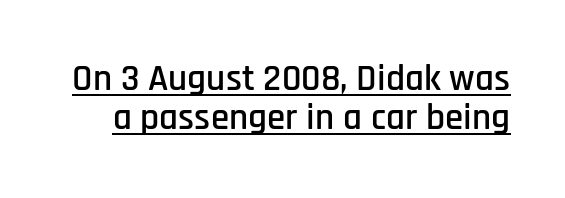
Q: Is the text italic (slanted)? A: No, it is upright.
Q: Is the typeface a serif or a sans-serif typeface? A: Sans-serif.
Q: Is the text underlined? A: Yes.
Q: Is the spacing between letters normal or unusually wide? A: Normal.
Q: Is the spacing between lines tight, normal or loose? A: Tight.
Q: Width (condensed, normal, or wide)? A: Condensed.
Q: Stroke contrast? A: Low.
Q: x-height? A: Large.
Q: Monospaced? A: No.
